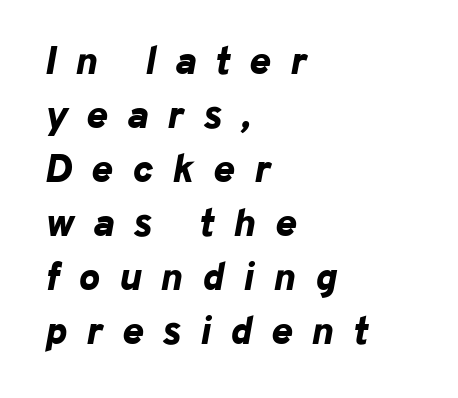
Q: Is the text bold? A: Yes.
Q: Is the text italic (slanted)? A: Yes, it leans right by about 10 degrees.
Q: Is the text underlined? A: No.
Q: How is the paragraph aligned? A: Left-aligned.
Q: Is the spacing between letters normal or unusually wide? A: Unusually wide.
Q: Is the spacing between lines tight, normal or loose? A: Normal.
Q: Width (condensed, normal, or wide)? A: Normal.
Q: Stroke contrast? A: Low.
Q: x-height? A: Medium.
Q: Monospaced? A: No.
